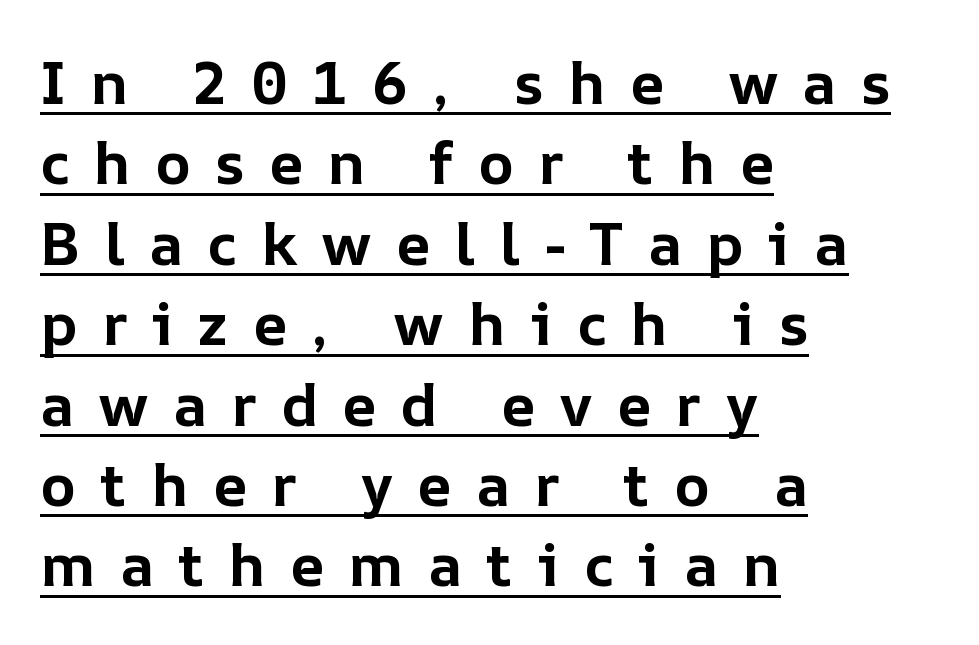
The image shows 60 px bold type, upright; set left-aligned, normal line spacing (1.34x), unusually wide letter spacing (+0.4 em), underlined; low stroke contrast and a medium x-height.
